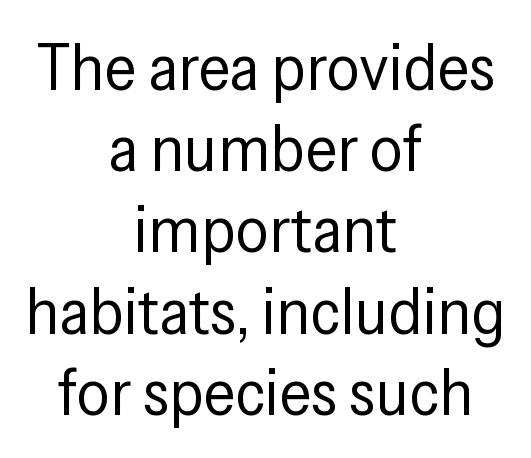
The image shows 66 px regular-weight, condensed sans-serif type, upright; set centered, line spacing 1.23x, normal letter spacing, not underlined; low stroke contrast and a medium x-height.
